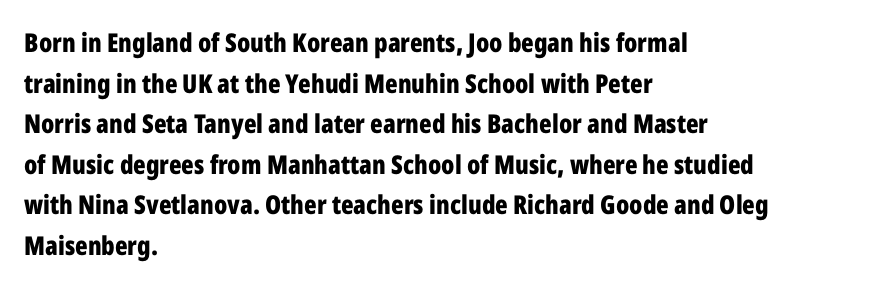
Students, note that the glyphs here touch the page at normal intervals. Lines of text with bare space underneath. Short and long lines alike share a common starting point at left. The font's upright variant was chosen for this text.
